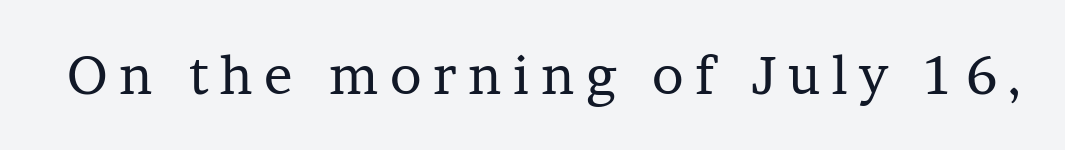
Q: Is the text bold? A: No.
Q: Is the text italic (slanted)? A: No, it is upright.
Q: Is the typeface a serif or a sans-serif typeface? A: Serif.
Q: Is the text underlined? A: No.
Q: Is the spacing between letters normal or unusually wide? A: Unusually wide.
Q: Width (condensed, normal, or wide)? A: Normal.
Q: Stroke contrast? A: Low.
Q: x-height? A: Medium.
Q: Monospaced? A: No.
